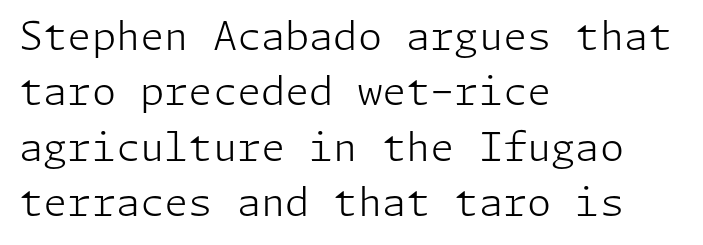
Stems here are at most as thick as an everyday book face. Just letters on the line, the space beneath them empty. In terms of posture, this sample is upright. The passage is arranged the way most books set body copy — flush left. These lines sit exactly where default settings would place them.
